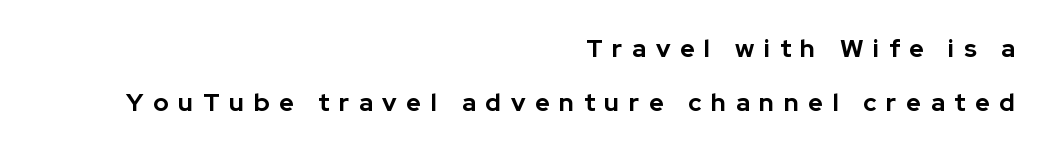
{"italic": "no", "bold": "yes", "underline": "no", "align": "right", "line_spacing": "loose", "line_spacing_ratio": 2.17, "letter_spacing": "wide", "letter_spacing_em": 0.39, "glyph_px": 25}
